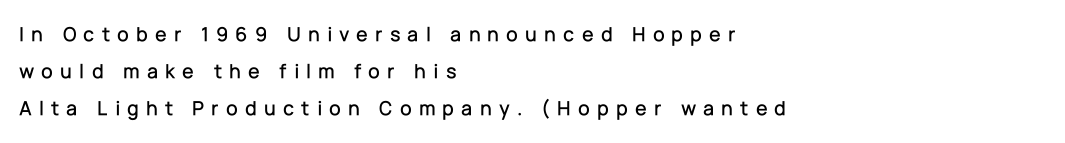
The image shows 21 px text type, upright; set left-aligned, line spacing 1.76x, unusually wide letter spacing (+0.34 em), not underlined.
